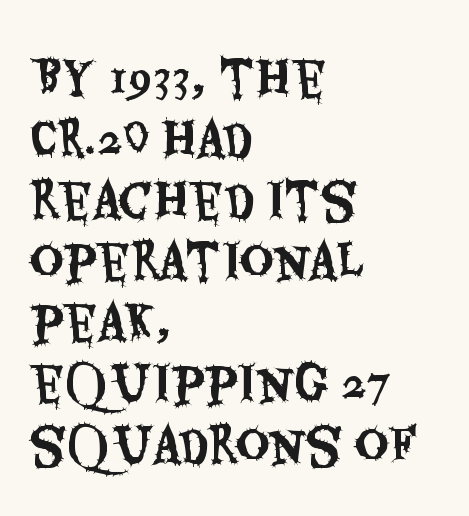
Inter-character spacing is left at the font's built-in metrics. The space beneath each line is pristine and unruled. Does the type have serifs? No, each stem ends abruptly. Honestly, the row spacing looks completely unremarkable. This is roman type, the default non-slanted kind. One-word summary of the alignment: left.
